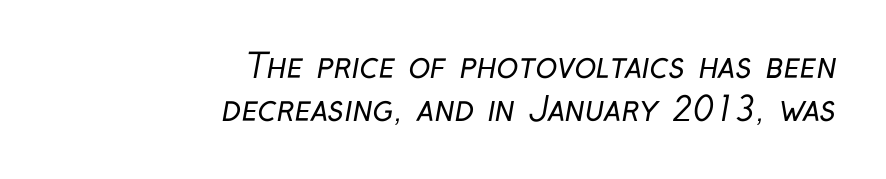
Here the designer chose a conventional face with non-uniform glyph widths. This rendering features lettering with no underline. All the whitespace from short lines collects on the left. Line spacing here is normal.
